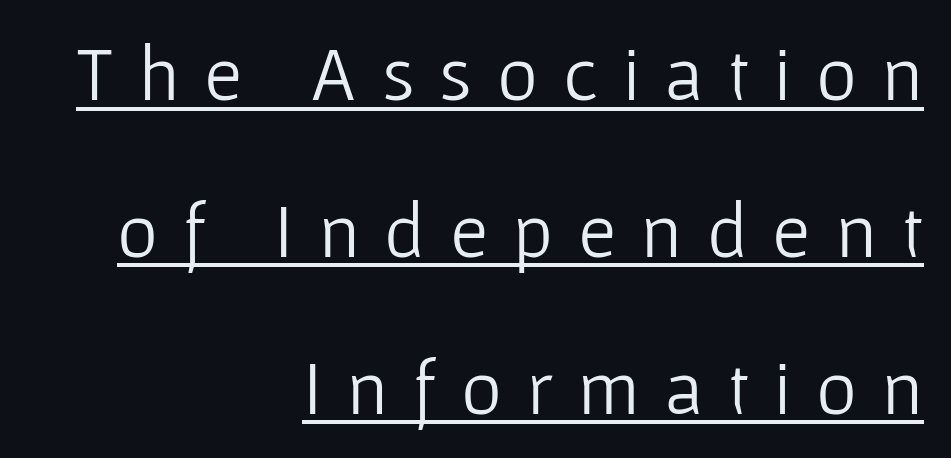
{"serif": "no", "italic": "no", "bold": "no", "weight": "light", "width": "normal", "stroke_contrast": "low", "x_height": "medium", "monospaced": "no", "underline": "yes", "align": "right", "line_spacing": "loose", "line_spacing_ratio": 2.01, "letter_spacing": "wide", "letter_spacing_em": 0.32, "glyph_px": 78}
